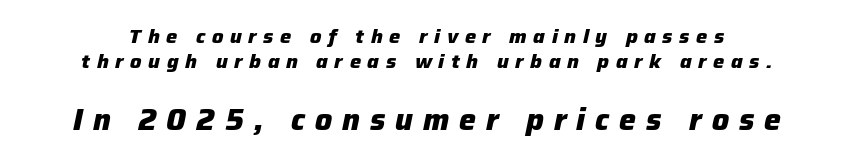
Q: Is the text bold? A: Yes.
Q: Is the text italic (slanted)? A: Yes, it leans right by about 12 degrees.
Q: Is the text underlined? A: No.
Q: How is the paragraph aligned? A: Centered.
Q: Is the spacing between letters normal or unusually wide? A: Unusually wide.
Q: Is the spacing between lines tight, normal or loose? A: Normal.
Q: Which block of text is set in a larger size, the first (top) or the second (bottom)? A: The second (bottom) one.
Q: Width (condensed, normal, or wide)? A: Normal.
Q: Stroke contrast? A: Low.
Q: x-height? A: Medium.
Q: Monospaced? A: No.
